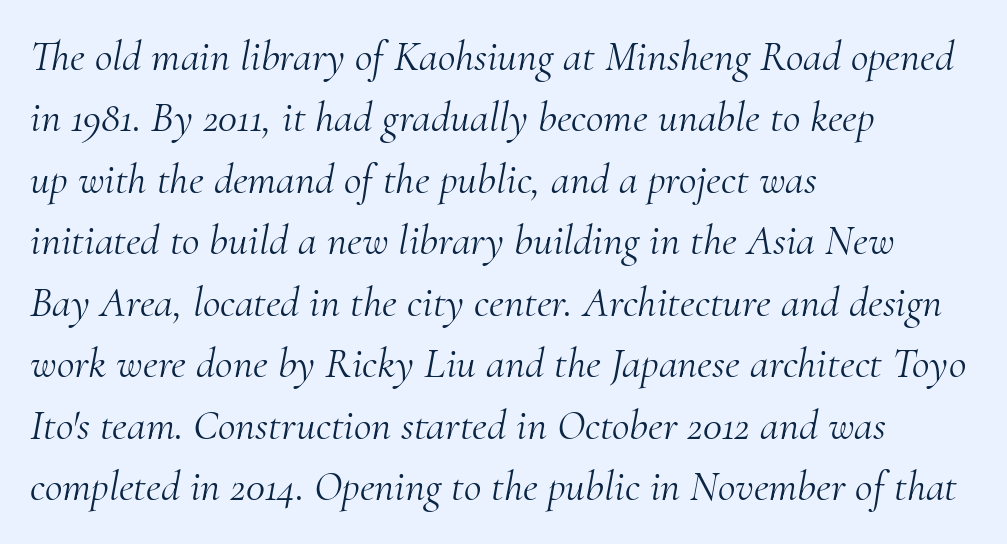
{"serif": "yes", "italic": "yes", "lean": "right", "slant_degrees": 10, "bold": "no", "weight": "light", "width": "normal", "stroke_contrast": "medium", "x_height": "small", "monospaced": "no", "underline": "no", "align": "left", "line_spacing": "normal", "line_spacing_ratio": 1.43, "letter_spacing": "normal", "letter_spacing_em": 0.0, "glyph_px": 43}
